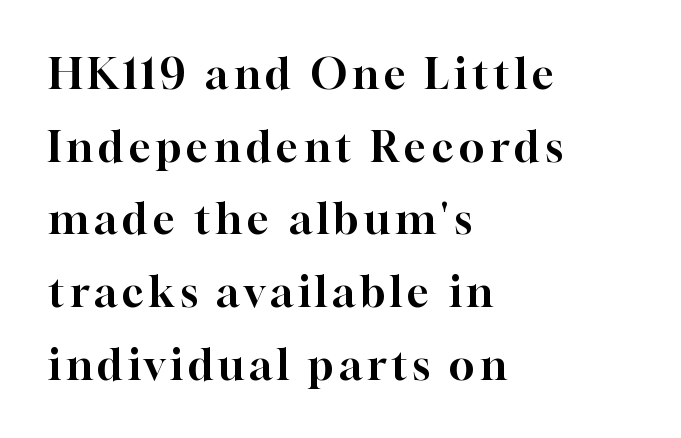
Q: Is the text italic (slanted)? A: No, it is upright.
Q: Is the typeface a serif or a sans-serif typeface? A: Serif.
Q: Is the text underlined? A: No.
Q: How is the paragraph aligned? A: Left-aligned.
Q: Width (condensed, normal, or wide)? A: Normal.
Q: Stroke contrast? A: High.
Q: x-height? A: Medium.
Q: Monospaced? A: No.
